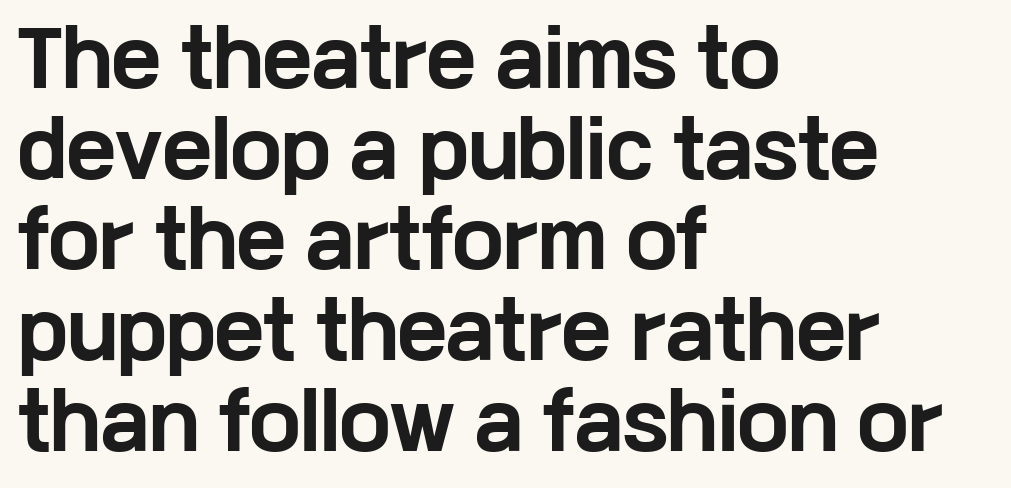
The image shows 75 px bold, wide sans-serif type, upright; set left-aligned, line spacing 1.21x, normal letter spacing, not underlined; low stroke contrast and a medium x-height.
